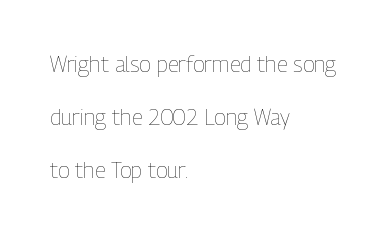
The image shows 22 px text type, upright; set left-aligned, loose line spacing (2.42x), normal letter spacing, not underlined.
